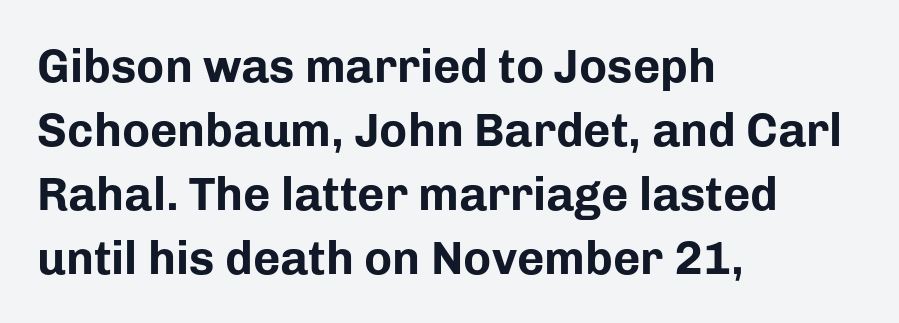
This sample keeps an unexceptional amount of space between lines. This is heavy type, rendered in bold. In terms of letterform style, serifs are entirely absent. The face used here is rendered with its standard letterfit.
